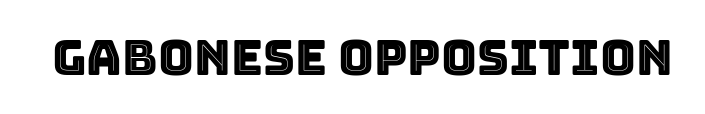
{"italic": "no", "width": "normal", "x_height": "large", "monospaced": "no", "underline": "no", "letter_spacing": "normal", "letter_spacing_em": 0.0, "glyph_px": 49}
